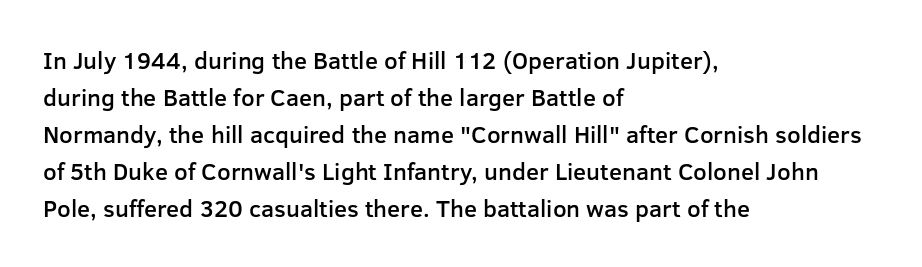
{"italic": "no", "bold": "semi", "underline": "no", "align": "left", "line_spacing": "normal", "line_spacing_ratio": 1.54, "letter_spacing": "normal", "letter_spacing_em": 0.0, "glyph_px": 24}
